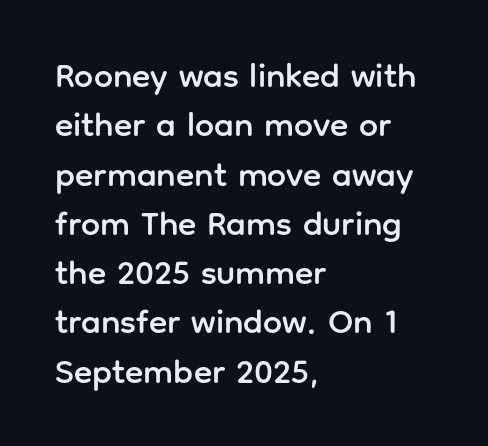
Summary of vertical rhythm: regular, with standard interline spacing. You can tell from the bare stems that sans-serif type was used. Horizontal alignment here is leftward, the default for most running prose. Is this a fixed-width face? No — the glyphs have proportional, varying widths. The typography opts for an upright posture over an oblique one.
